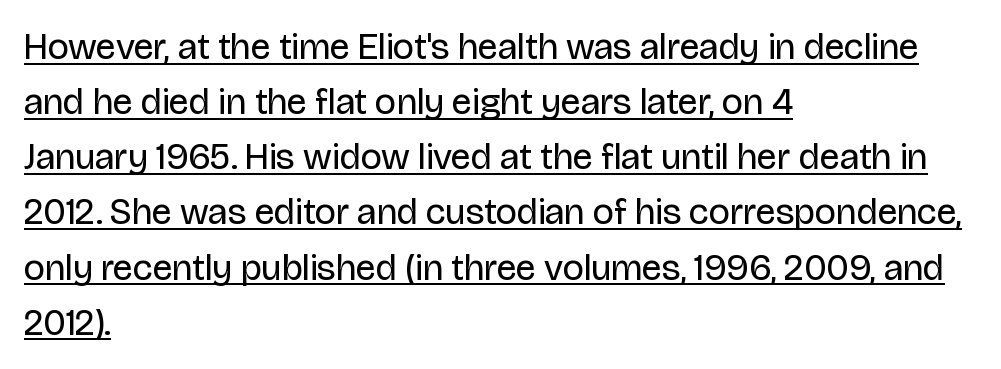
Style check: upright. Successive baselines arrive at the customary interval. The passage shown is typed in a proportional face where columns would drift. The face used here appears with an underline applied. A classic flush-left, rag-right setting is used for this passage.
